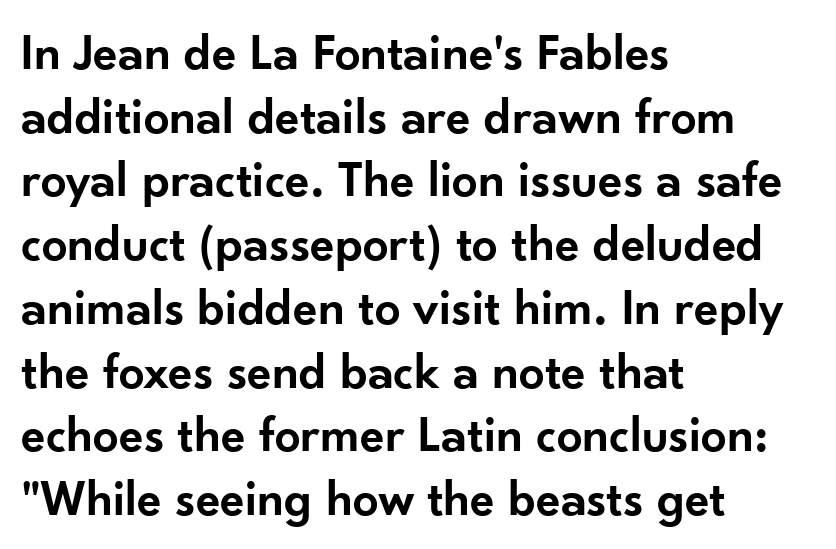
{"serif": "no", "italic": "no", "bold": "semi", "weight": "semibold", "width": "normal", "stroke_contrast": "low", "x_height": "small", "monospaced": "no", "underline": "no", "align": "left", "line_spacing": "normal", "line_spacing_ratio": 1.25, "letter_spacing": "normal", "letter_spacing_em": 0.0, "glyph_px": 51}
